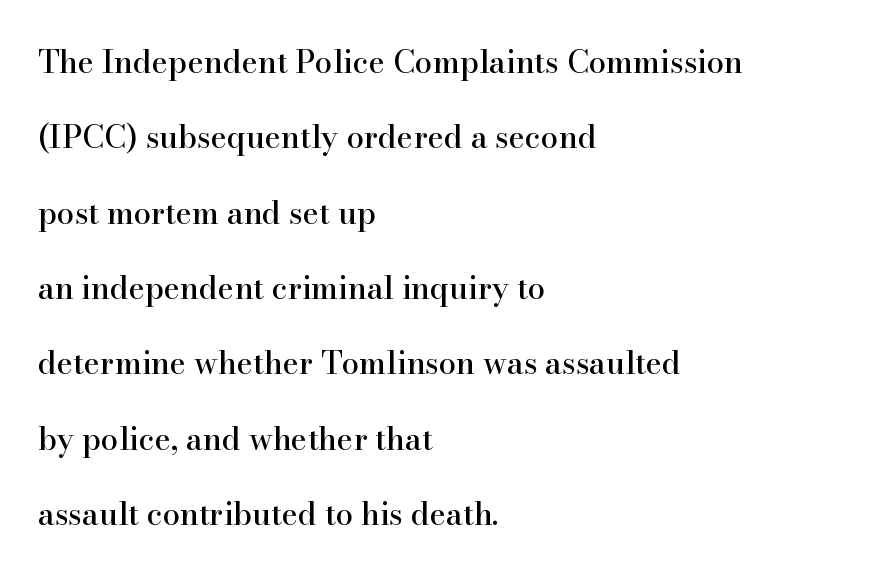
Q: Is the text italic (slanted)? A: No, it is upright.
Q: Is the typeface a serif or a sans-serif typeface? A: Serif.
Q: Is the text underlined? A: No.
Q: How is the paragraph aligned? A: Left-aligned.
Q: Is the spacing between letters normal or unusually wide? A: Normal.
Q: Is the spacing between lines tight, normal or loose? A: Loose.
Q: Width (condensed, normal, or wide)? A: Normal.
Q: Stroke contrast? A: High.
Q: x-height? A: Small.
Q: Monospaced? A: No.
